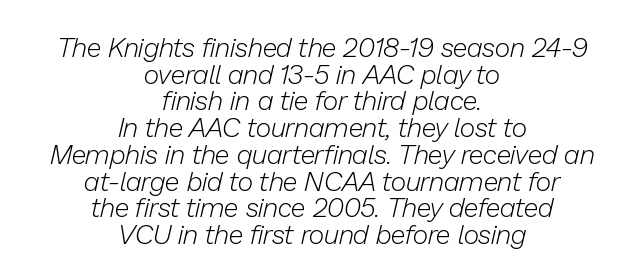
If you measured baseline to baseline, you'd find a short distance. Emphasis-style slanted type is in use. Summary of weight: not heavy and not bold. The whitespace from short lines is split evenly between both sides. Unmarked baselines from the first word to the last. What stands out about the letter spacing? Nothing — it is the standard amount.
